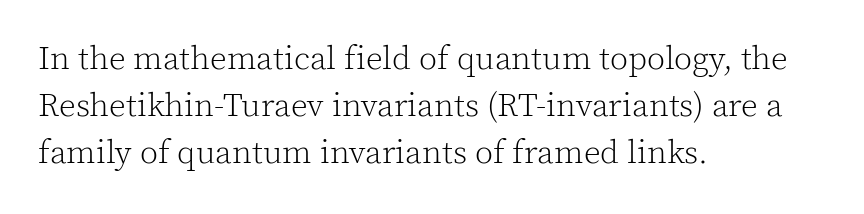
The image shows 33 px light serif type, upright; set left-aligned, normal line spacing (1.43x), normal letter spacing, not underlined; a medium x-height.
